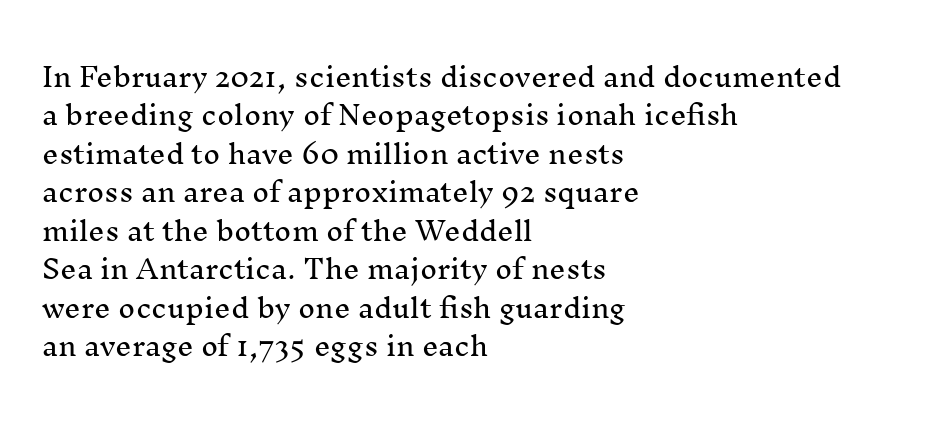
The image shows 26 px text type, upright; set left-aligned, normal line spacing (1.48x), normal letter spacing, not underlined.
